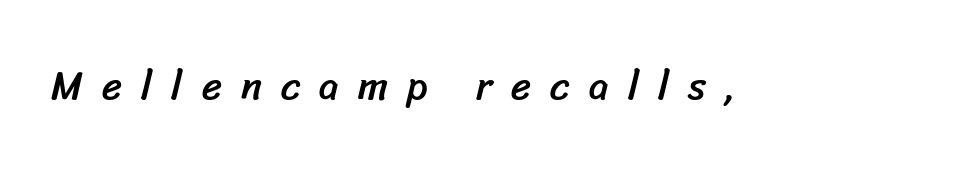
Q: Is the typeface a serif or a sans-serif typeface? A: Sans-serif.
Q: Is the text underlined? A: No.
Q: Is the spacing between letters normal or unusually wide? A: Unusually wide.
Q: Width (condensed, normal, or wide)? A: Normal.
Q: Stroke contrast? A: Low.
Q: x-height? A: Medium.
Q: Monospaced? A: No.
